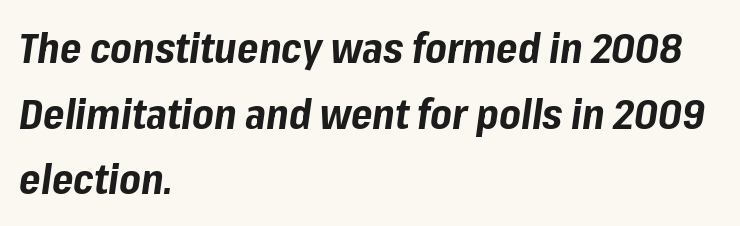
Q: Is the text bold? A: Yes.
Q: Is the text italic (slanted)? A: Yes, it leans right by about 8 degrees.
Q: Is the text underlined? A: No.
Q: How is the paragraph aligned? A: Left-aligned.
Q: Is the spacing between letters normal or unusually wide? A: Normal.
Q: Is the spacing between lines tight, normal or loose? A: Normal.
Q: Width (condensed, normal, or wide)? A: Normal.
Q: Stroke contrast? A: Low.
Q: x-height? A: Medium.
Q: Monospaced? A: No.
